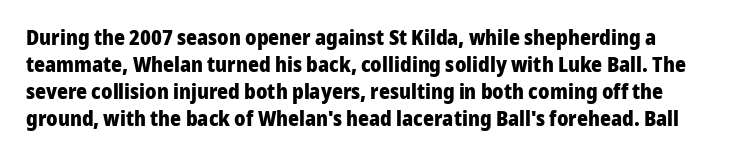
The image shows 21 px bold type, upright; set normal line spacing (1.29x), normal letter spacing, not underlined.
